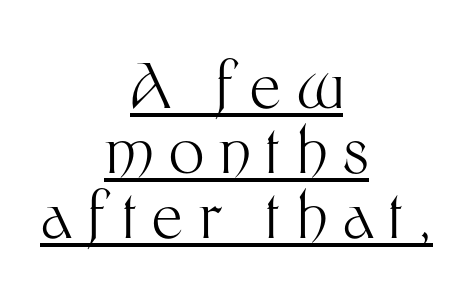
The image shows 62 px light sans-serif type, upright; set centered, tight line spacing (1.05x), unusually wide letter spacing (+0.25 em), underlined; medium stroke contrast and a medium x-height.
